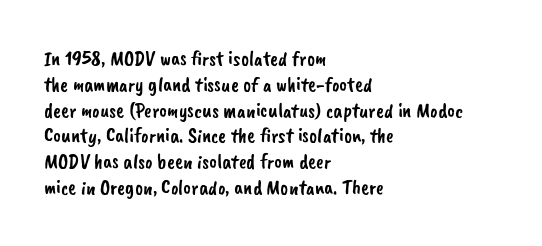
Q: Is the text underlined? A: No.
Q: How is the paragraph aligned? A: Left-aligned.
Q: Is the spacing between letters normal or unusually wide? A: Normal.
